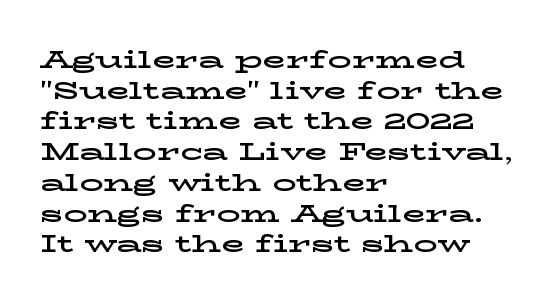
{"italic": "no", "underline": "no", "align": "left", "line_spacing": "normal", "line_spacing_ratio": 1.28, "letter_spacing": "normal", "letter_spacing_em": 0.0, "glyph_px": 24}
